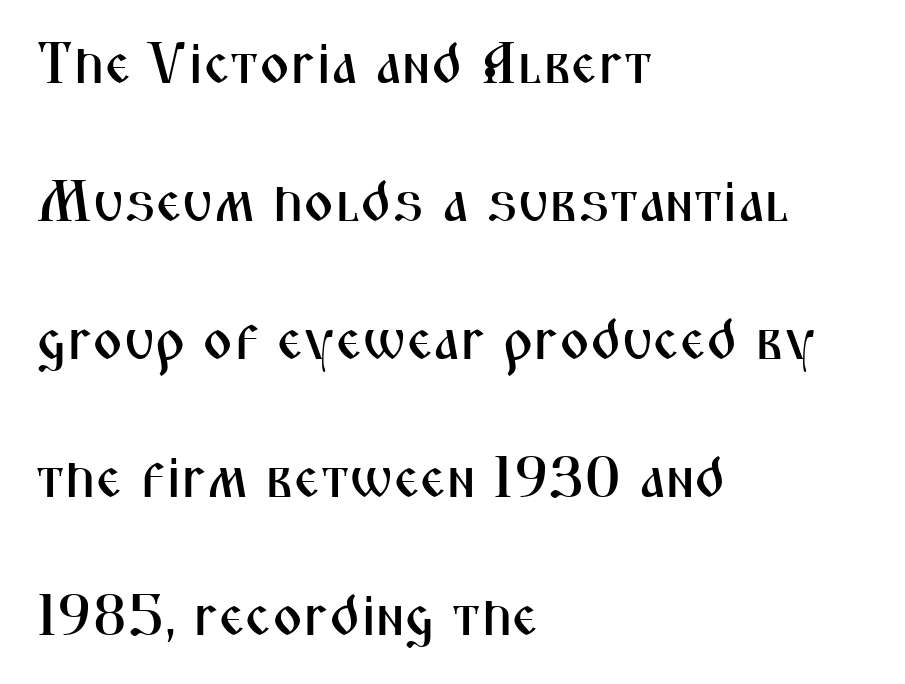
{"serif": "no", "italic": "no", "width": "condensed", "stroke_contrast": "medium", "x_height": "medium", "monospaced": "no", "underline": "no", "align": "left", "line_spacing": "loose", "line_spacing_ratio": 2.38, "letter_spacing": "normal", "letter_spacing_em": 0.0, "glyph_px": 58}
